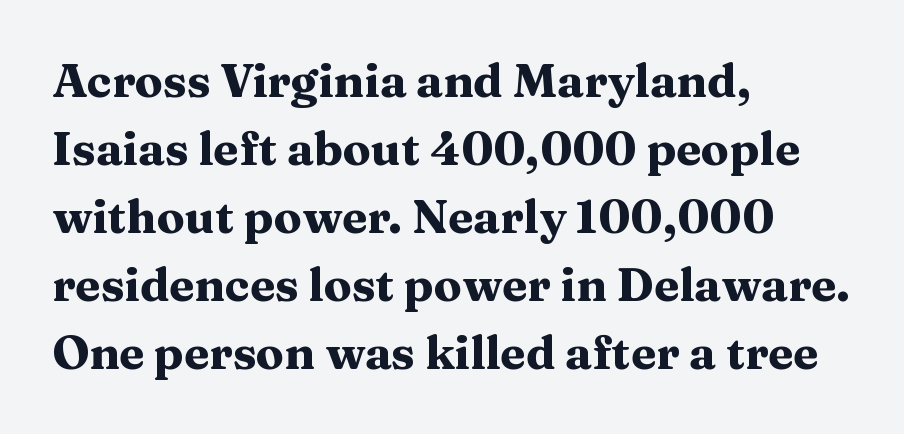
{"serif": "yes", "italic": "no", "bold": "yes", "weight": "heavy", "width": "wide", "stroke_contrast": "medium", "x_height": "medium", "monospaced": "no", "underline": "no", "align": "left", "line_spacing": "normal", "line_spacing_ratio": 1.48, "letter_spacing": "normal", "letter_spacing_em": 0.0, "glyph_px": 46}
